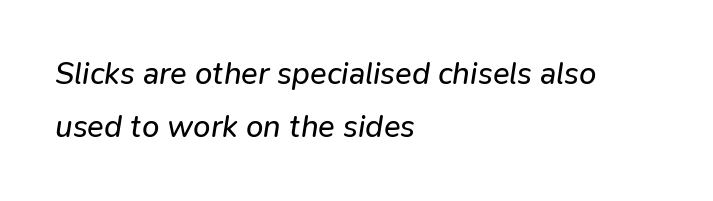
Is the type slanted? Yes — the strokes lean at a clear angle. The gaps between neighbouring characters are ordinary and unremarkable. This sample is left-justified, so line endings fall wherever the words run out. Summary of weight: not heavy and not bold. A clean baseline with only descenders dipping below it.
